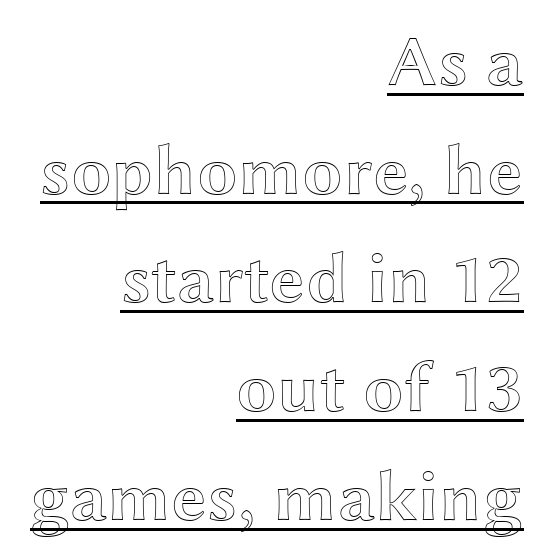
{"italic": "no", "width": "wide", "x_height": "medium", "monospaced": "no", "underline": "yes", "align": "right", "line_spacing": "normal", "line_spacing_ratio": 1.51, "letter_spacing": "normal", "letter_spacing_em": 0.0, "glyph_px": 72}
